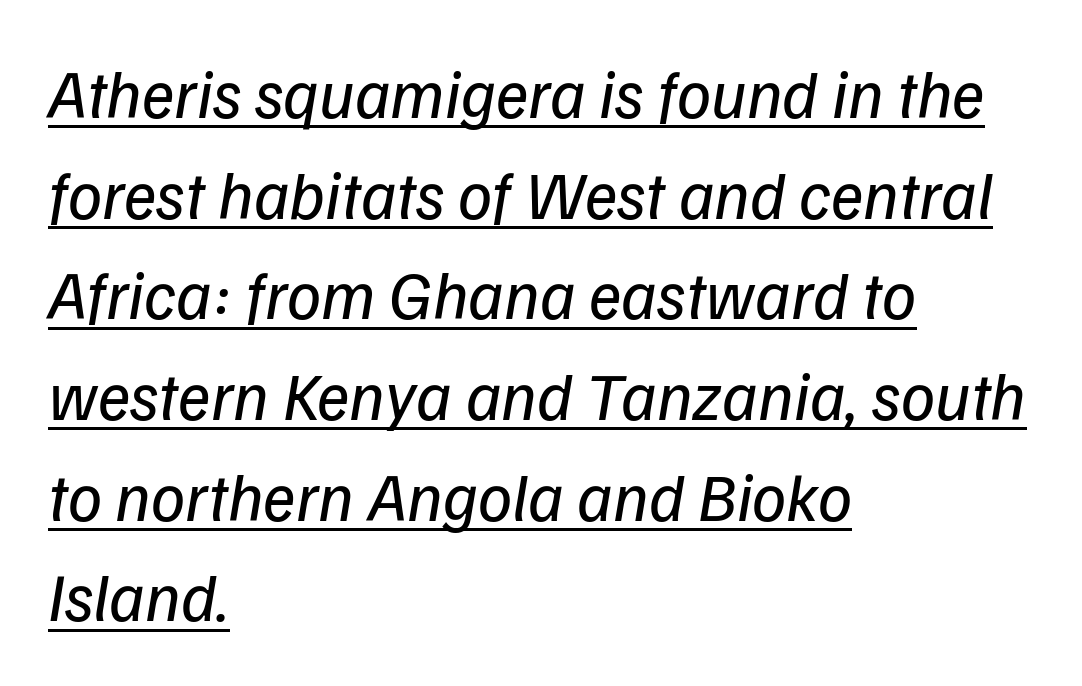
Q: Is the text bold? A: No.
Q: Is the typeface a serif or a sans-serif typeface? A: Sans-serif.
Q: Is the text underlined? A: Yes.
Q: How is the paragraph aligned? A: Left-aligned.
Q: Is the spacing between letters normal or unusually wide? A: Normal.
Q: Is the spacing between lines tight, normal or loose? A: Normal.
Q: Width (condensed, normal, or wide)? A: Normal.
Q: Stroke contrast? A: Low.
Q: x-height? A: Medium.
Q: Monospaced? A: No.
